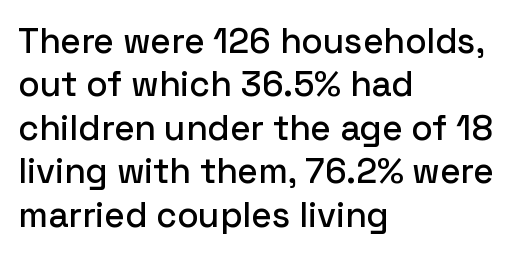
The paragraph shown leans on its left margin. The letters sit at their default tracking, neither squeezed nor spread. This is roman type, the default non-slanted kind. The letters advance in unequal steps, a hallmark of proportional type. Bare-footed words on every line. The type family on display is of the sans-serif kind.
